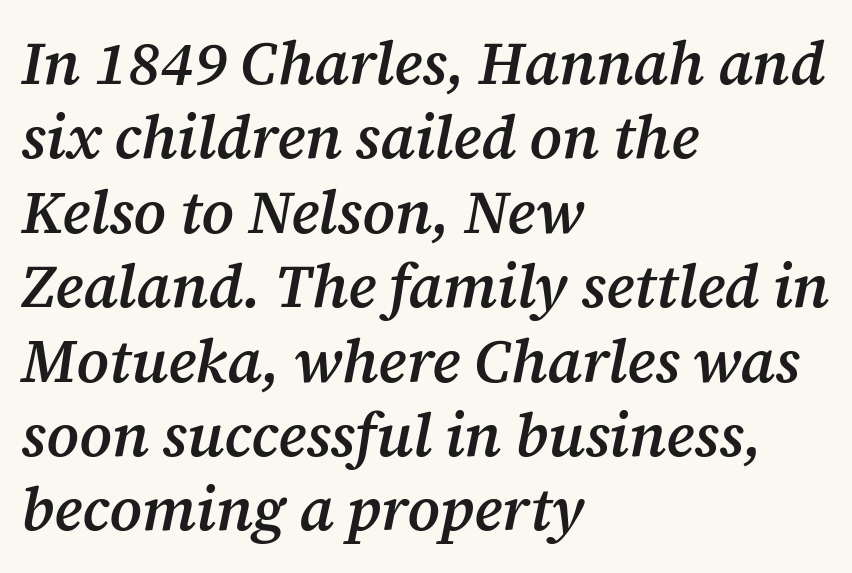
{"serif": "yes", "italic": "yes", "lean": "right", "slant_degrees": 12, "bold": "semi", "weight": "semibold", "width": "normal", "stroke_contrast": "medium", "x_height": "medium", "monospaced": "no", "underline": "no", "align": "left", "line_spacing_ratio": 1.24, "letter_spacing": "normal", "letter_spacing_em": 0.0, "glyph_px": 60}
